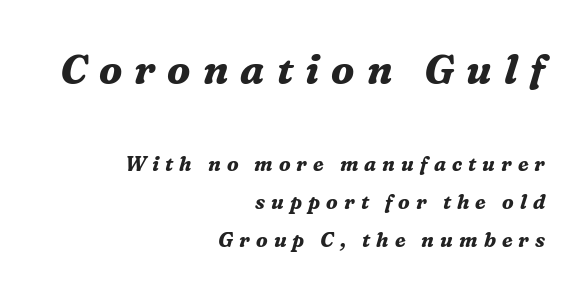
Q: Is the text bold? A: Yes.
Q: Is the text italic (slanted)? A: Yes, it leans right by about 16 degrees.
Q: Is the typeface a serif or a sans-serif typeface? A: Serif.
Q: Is the text underlined? A: No.
Q: How is the paragraph aligned? A: Right-aligned.
Q: Is the spacing between letters normal or unusually wide? A: Unusually wide.
Q: Is the spacing between lines tight, normal or loose? A: Loose.
Q: Which block of text is set in a larger size, the first (top) or the second (bottom)? A: The first (top) one.
Q: Width (condensed, normal, or wide)? A: Normal.
Q: Stroke contrast? A: Medium.
Q: x-height? A: Medium.
Q: Monospaced? A: No.
